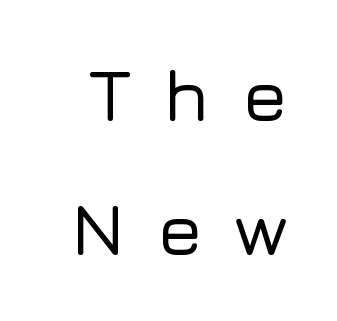
{"serif": "no", "italic": "no", "width": "normal", "stroke_contrast": "low", "x_height": "medium", "monospaced": "no", "underline": "no", "line_spacing_ratio": 1.81, "letter_spacing": "wide", "letter_spacing_em": 0.42, "glyph_px": 74}
